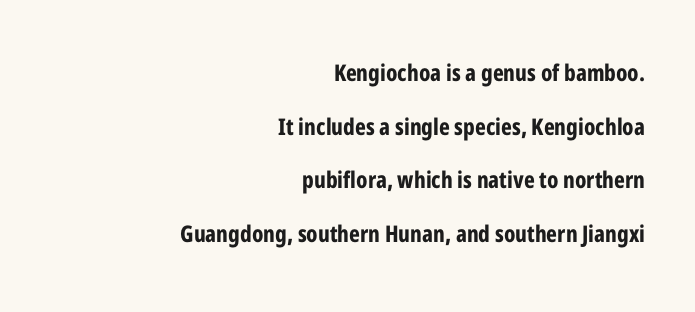
Q: Is the text bold? A: Yes.
Q: Is the text italic (slanted)? A: No, it is upright.
Q: Is the text underlined? A: No.
Q: How is the paragraph aligned? A: Right-aligned.
Q: Is the spacing between letters normal or unusually wide? A: Normal.
Q: Is the spacing between lines tight, normal or loose? A: Loose.
